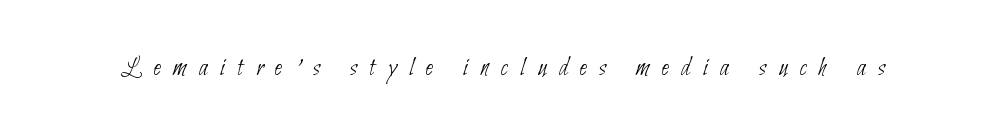
Inter-character spacing is expanded well beyond the font's built-in metrics. Decoration check: the copy has no underline. Bold? No — there's no thickening of the strokes.
